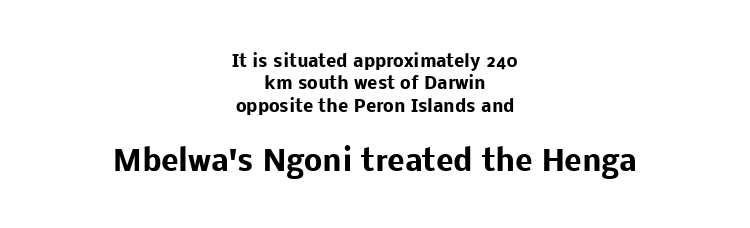
The image shows 29 px heavy sans-serif type, upright; set centered, normal line spacing (1.31x), normal letter spacing, not underlined; the second (bottom) block is 1.71x larger; low stroke contrast and a medium x-height.
